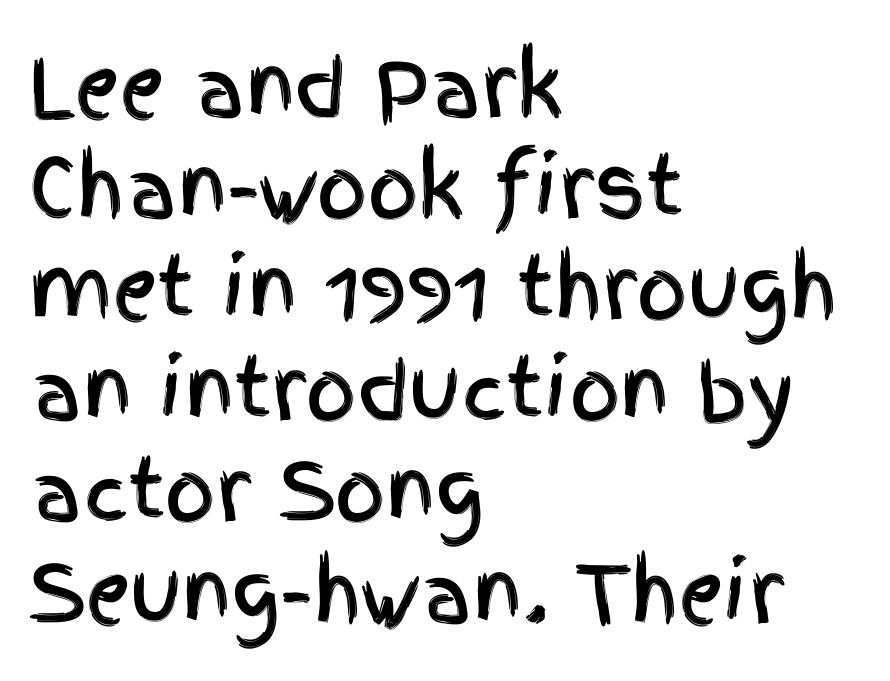
Whoever set this chose a conventional vertical rhythm. Here the designer chose a conventional face with non-uniform glyph widths. Posture: upright roman. The area under the type is left untouched.
